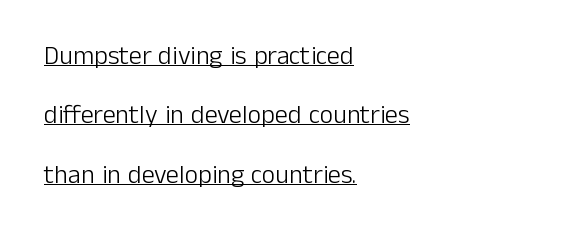
The image shows 26 px text type, upright; set left-aligned, loose line spacing (2.28x), normal letter spacing, underlined.
